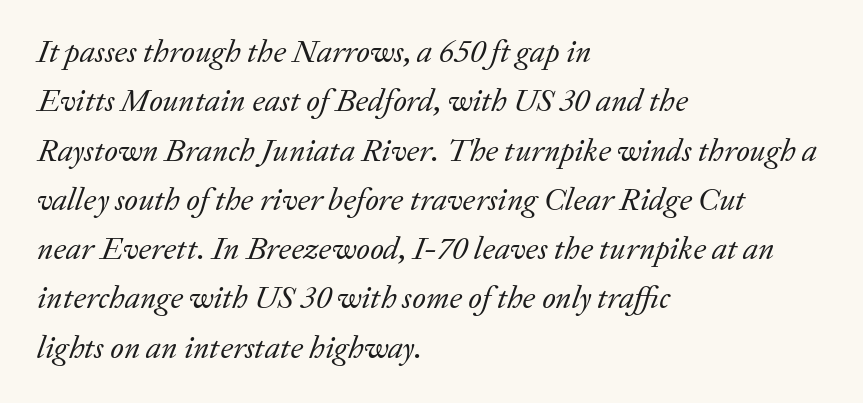
Q: Is the text bold? A: No.
Q: Is the text italic (slanted)? A: Yes, it leans right by about 20 degrees.
Q: Is the typeface a serif or a sans-serif typeface? A: Serif.
Q: Is the text underlined? A: No.
Q: How is the paragraph aligned? A: Left-aligned.
Q: Is the spacing between letters normal or unusually wide? A: Normal.
Q: Is the spacing between lines tight, normal or loose? A: Normal.
Q: Width (condensed, normal, or wide)? A: Normal.
Q: Stroke contrast? A: Low.
Q: x-height? A: Medium.
Q: Monospaced? A: No.
